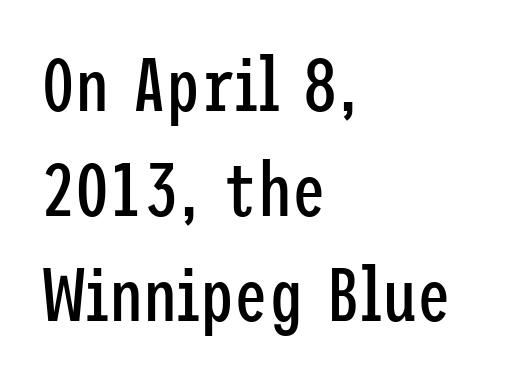
{"serif": "no", "italic": "no", "bold": "no", "weight": "regular", "width": "condensed", "stroke_contrast": "low", "x_height": "medium", "underline": "no", "align": "left", "line_spacing": "normal", "line_spacing_ratio": 1.38, "letter_spacing": "normal", "letter_spacing_em": 0.0, "glyph_px": 76}
